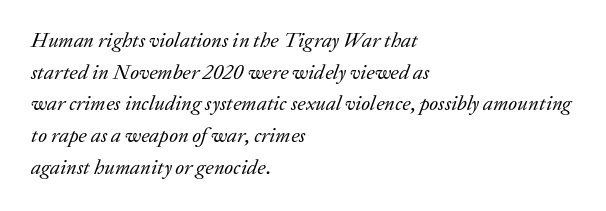
The image shows 21 px text type, italic (leaning right); set left-aligned, normal line spacing (1.51x), normal letter spacing, not underlined.
